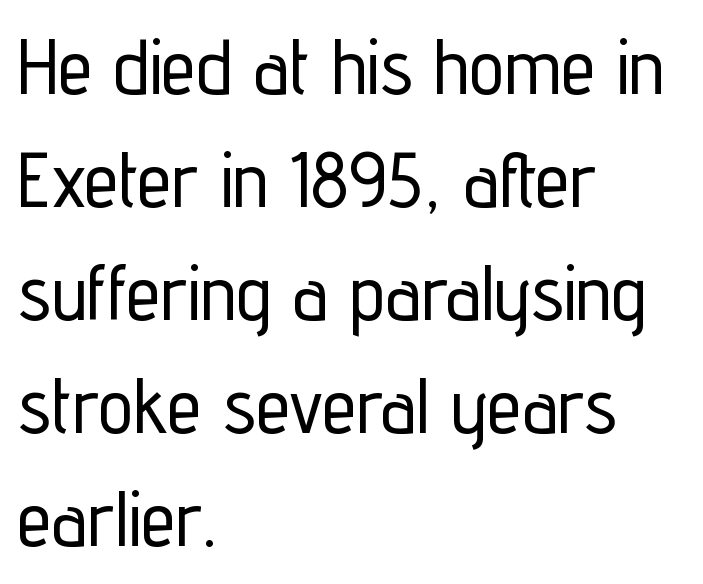
This is the regular roman posture of the typeface. Between one letter and the next there's only the usual sliver of space. The lines in this sample share a left origin and differ only in where they stop. Note the varied advance widths — an 'i' is clearly narrower than an 'm'. Any mark beneath the type? The region is blank.
